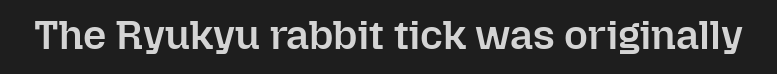
Q: Is the text bold? A: Semi-bold.
Q: Is the text italic (slanted)? A: No, it is upright.
Q: Is the text underlined? A: No.
Q: Is the spacing between letters normal or unusually wide? A: Normal.
Q: Width (condensed, normal, or wide)? A: Normal.
Q: Stroke contrast? A: Low.
Q: x-height? A: Medium.
Q: Monospaced? A: No.
